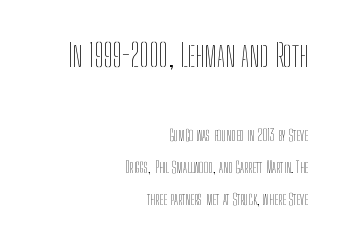
The image shows 32 px thin, condensed type, upright; set right-aligned, loose line spacing (2.0x), normal letter spacing, not underlined; the first (top) block is 2.0x larger; low stroke contrast and a medium x-height.
